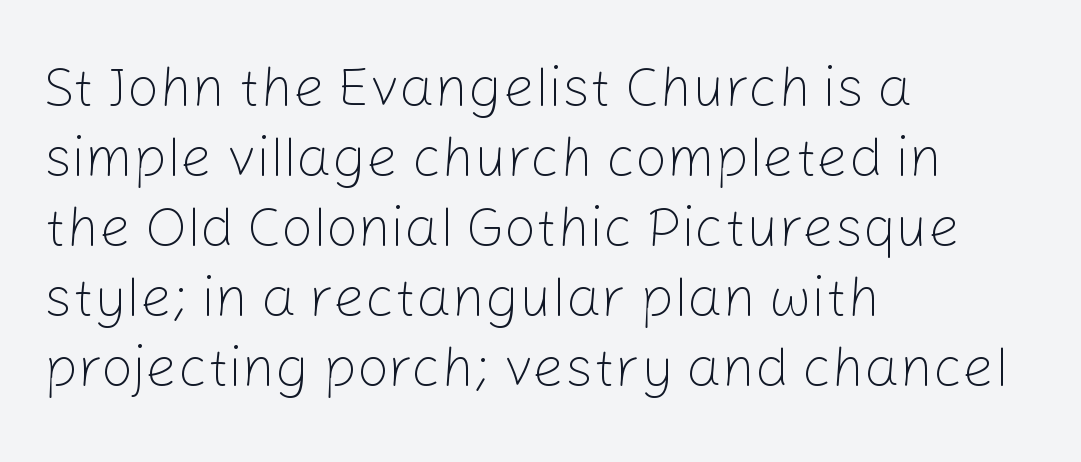
Q: Is the text bold? A: No.
Q: Is the text italic (slanted)? A: No, it is upright.
Q: Is the typeface a serif or a sans-serif typeface? A: Sans-serif.
Q: Is the text underlined? A: No.
Q: How is the paragraph aligned? A: Left-aligned.
Q: Is the spacing between letters normal or unusually wide? A: Normal.
Q: Is the spacing between lines tight, normal or loose? A: Normal.
Q: Width (condensed, normal, or wide)? A: Normal.
Q: Stroke contrast? A: Low.
Q: x-height? A: Medium.
Q: Monospaced? A: No.
